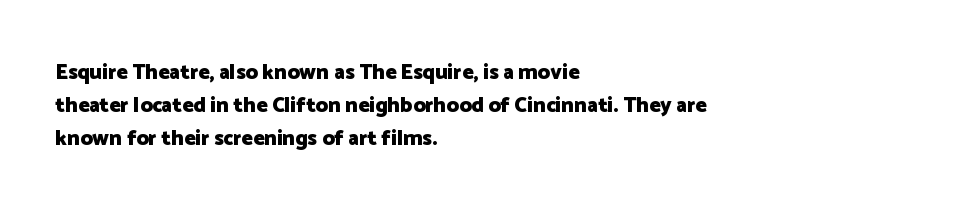
The sample has been set heavy, in full bold. Any mark beneath the type? The region is blank. The ragged edge is on the right, which tells us the setting is flush left. This sample uses plain, unmodified letter spacing. Posture: vertical. Does the leading feel generous? No, just average.
